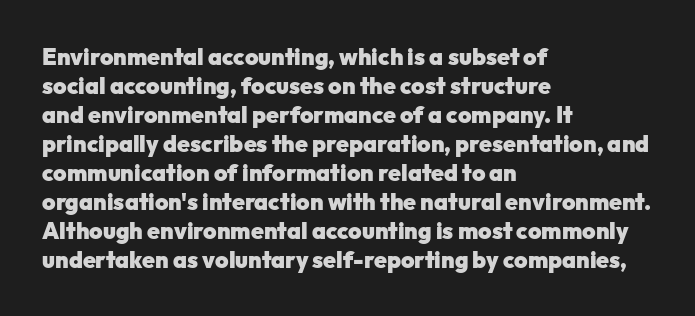
Q: Is the text bold? A: Yes.
Q: Is the text italic (slanted)? A: No, it is upright.
Q: Is the text underlined? A: No.
Q: How is the paragraph aligned? A: Left-aligned.
Q: Is the spacing between letters normal or unusually wide? A: Normal.
Q: Is the spacing between lines tight, normal or loose? A: Normal.
